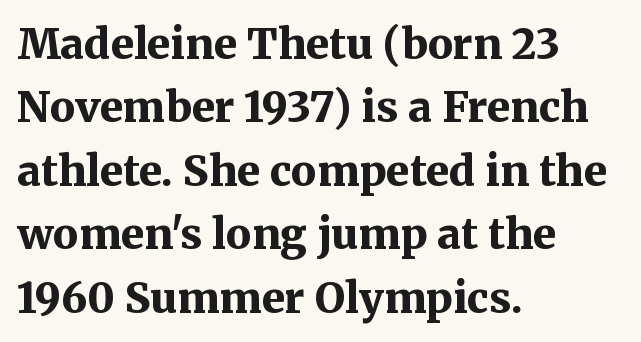
Q: Is the text bold? A: Yes.
Q: Is the text italic (slanted)? A: No, it is upright.
Q: Is the typeface a serif or a sans-serif typeface? A: Serif.
Q: Is the text underlined? A: No.
Q: How is the paragraph aligned? A: Left-aligned.
Q: Is the spacing between letters normal or unusually wide? A: Normal.
Q: Is the spacing between lines tight, normal or loose? A: Normal.
Q: Width (condensed, normal, or wide)? A: Normal.
Q: Stroke contrast? A: Medium.
Q: x-height? A: Medium.
Q: Monospaced? A: No.
